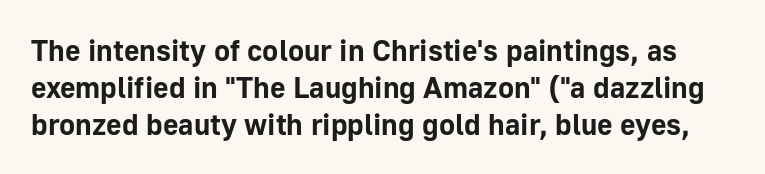
Q: Is the text bold? A: Yes.
Q: Is the text italic (slanted)? A: No, it is upright.
Q: Is the typeface a serif or a sans-serif typeface? A: Sans-serif.
Q: Is the text underlined? A: No.
Q: Is the spacing between letters normal or unusually wide? A: Normal.
Q: Width (condensed, normal, or wide)? A: Normal.
Q: Stroke contrast? A: Low.
Q: x-height? A: Medium.
Q: Monospaced? A: No.
